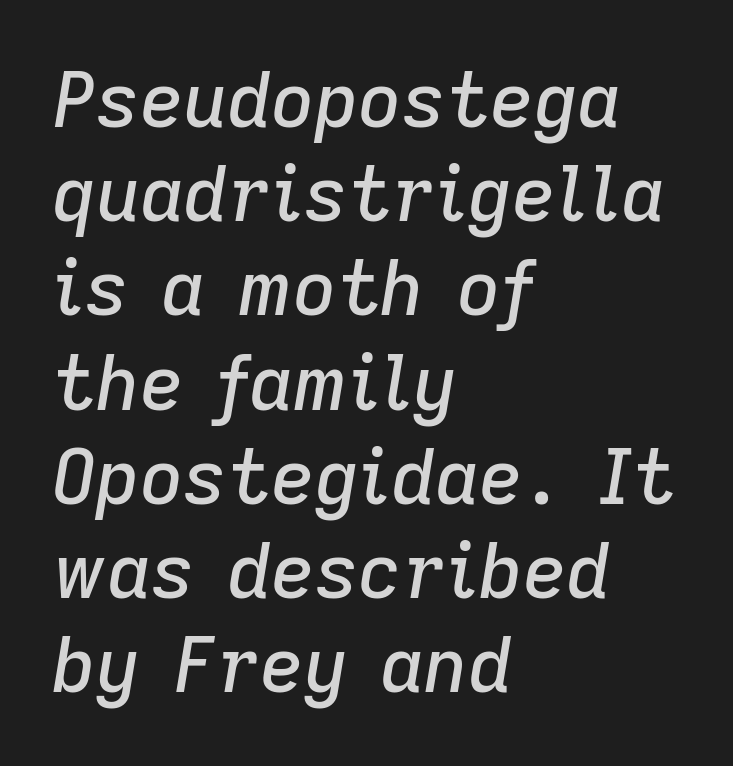
{"italic": "yes", "lean": "right", "slant_degrees": 9, "width": "normal", "stroke_contrast": "low", "x_height": "medium", "monospaced": "no", "underline": "no", "align": "left", "line_spacing_ratio": 1.24, "letter_spacing": "normal", "letter_spacing_em": 0.0, "glyph_px": 76}
